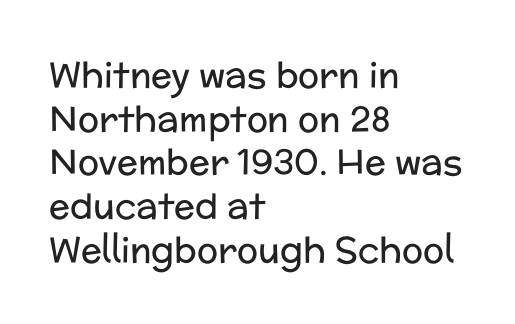
Q: Is the text bold? A: No.
Q: Is the text italic (slanted)? A: No, it is upright.
Q: Is the typeface a serif or a sans-serif typeface? A: Sans-serif.
Q: Is the text underlined? A: No.
Q: How is the paragraph aligned? A: Left-aligned.
Q: Is the spacing between letters normal or unusually wide? A: Normal.
Q: Is the spacing between lines tight, normal or loose? A: Normal.
Q: Width (condensed, normal, or wide)? A: Normal.
Q: Stroke contrast? A: Low.
Q: x-height? A: Medium.
Q: Monospaced? A: No.
